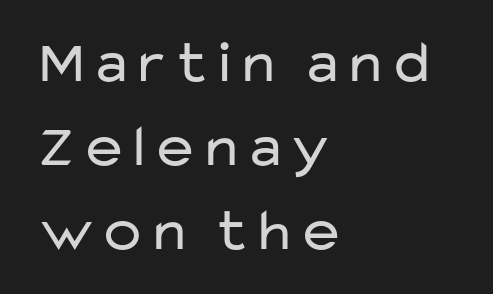
{"serif": "no", "italic": "no", "bold": "no", "weight": "regular", "width": "wide", "stroke_contrast": "low", "x_height": "medium", "monospaced": "no", "underline": "no", "align": "left", "line_spacing": "normal", "line_spacing_ratio": 1.4, "letter_spacing": "normal", "letter_spacing_em": 0.0, "glyph_px": 60}
